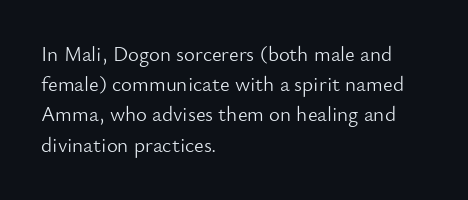
{"italic": "no", "bold": "no", "underline": "no", "align": "left", "line_spacing": "normal", "line_spacing_ratio": 1.44, "letter_spacing": "normal", "letter_spacing_em": 0.0, "glyph_px": 21}
